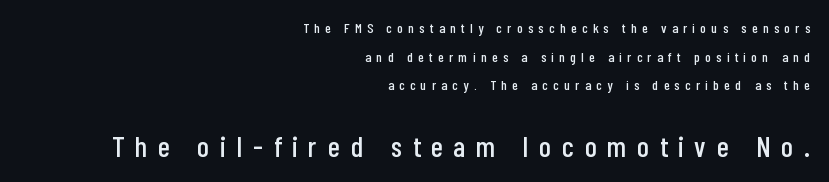
The image shows 29 px condensed sans-serif type, upright; set right-aligned, loose line spacing (2.04x), unusually wide letter spacing (+0.38 em), not underlined; the second (bottom) block is 2.07x larger; low stroke contrast and a medium x-height.
